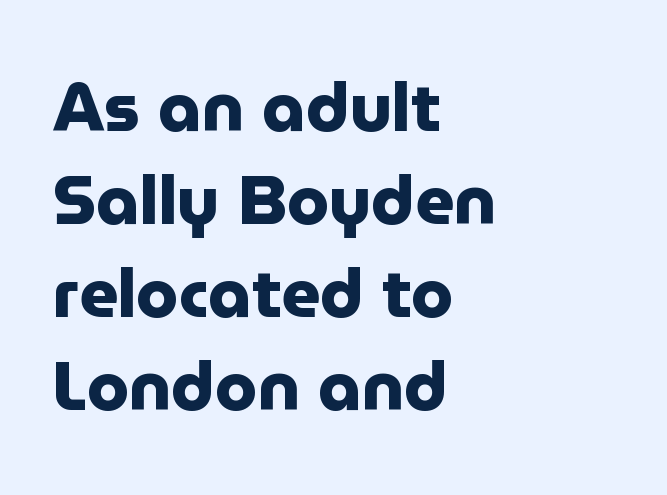
Q: Is the text bold? A: Yes.
Q: Is the text italic (slanted)? A: No, it is upright.
Q: Is the typeface a serif or a sans-serif typeface? A: Sans-serif.
Q: Is the text underlined? A: No.
Q: How is the paragraph aligned? A: Left-aligned.
Q: Is the spacing between letters normal or unusually wide? A: Normal.
Q: Is the spacing between lines tight, normal or loose? A: Normal.
Q: Width (condensed, normal, or wide)? A: Normal.
Q: Stroke contrast? A: Low.
Q: x-height? A: Medium.
Q: Monospaced? A: No.
